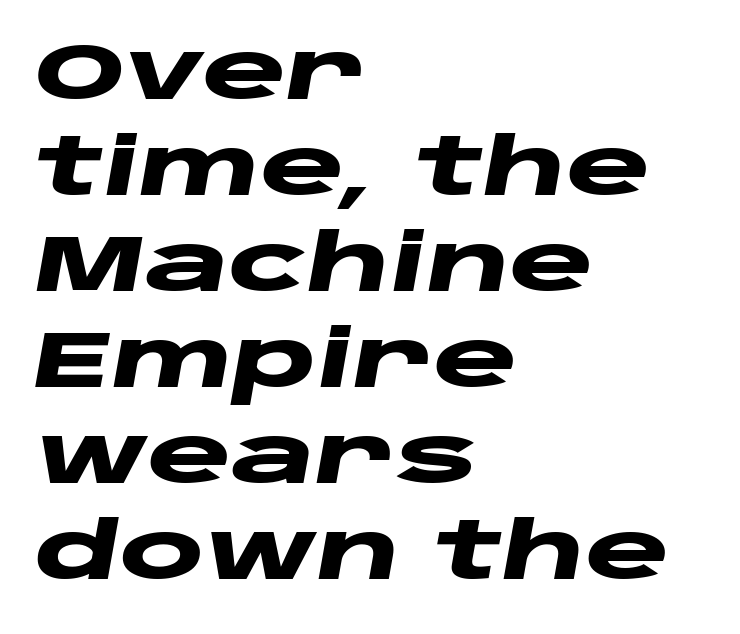
{"italic": "yes", "lean": "right", "slant_degrees": 10, "bold": "yes", "weight": "heavy", "width": "wide", "stroke_contrast": "low", "x_height": "large", "monospaced": "no", "underline": "no", "align": "left", "line_spacing_ratio": 1.2, "letter_spacing": "normal", "letter_spacing_em": 0.0, "glyph_px": 80}
